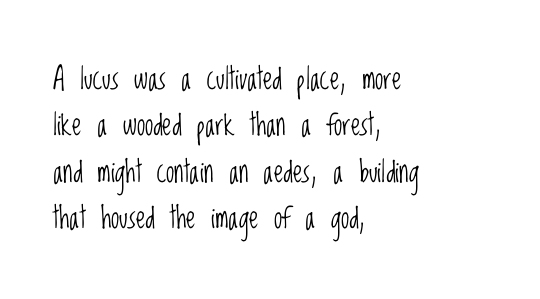
Each letter keeps its own natural width here, so spacing adapts to shape. Stems and bowls with no extra thickness — not bold. Check the space under the baseline: it is left empty. If you measured baseline to baseline, you'd find a middling distance. In terms of letterform style, serifs are entirely absent.
